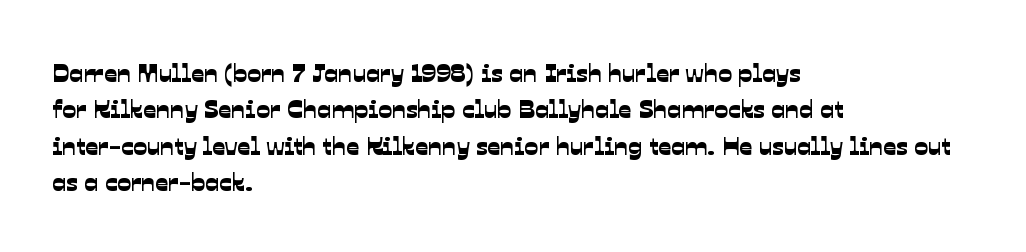
Descenders are the only things crossing below the line. The space between consecutive lines is moderate. Reading down the block, your eye returns to a fixed left position each line. Look at the tracking — it's just the regular setting, nothing added.
